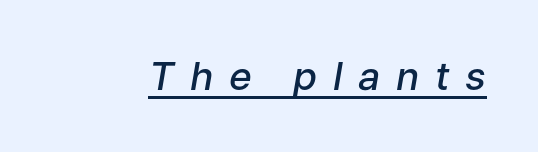
The image shows 39 px semibold type, italic (leaning right); set unusually wide letter spacing (+0.4 em), underlined; low stroke contrast and a medium x-height.
